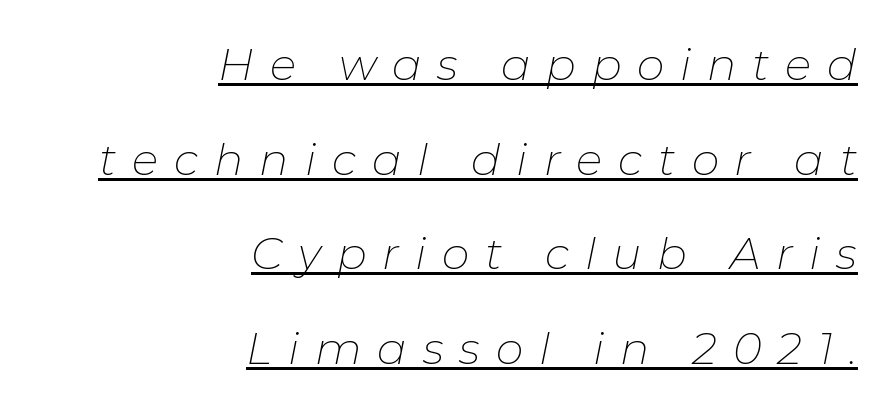
{"italic": "yes", "lean": "right", "slant_degrees": 11, "bold": "no", "weight": "thin", "width": "normal", "stroke_contrast": "low", "x_height": "medium", "monospaced": "no", "underline": "yes", "align": "right", "line_spacing": "loose", "line_spacing_ratio": 2.15, "letter_spacing": "wide", "letter_spacing_em": 0.36, "glyph_px": 44}
